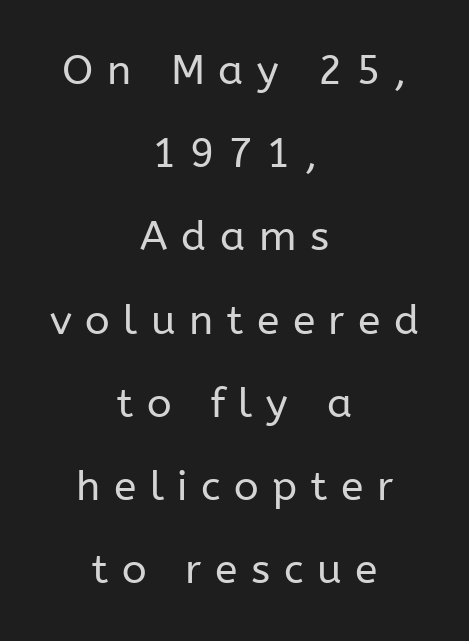
The compositor balanced each line on the midline. Does the type have serifs? No, each stem ends abruptly. Just letters on the line, the space beneath them empty. Does the leading feel generous? Absolutely, it's lavish. Does extra space separate the letters? Yes, quite a lot of it.
